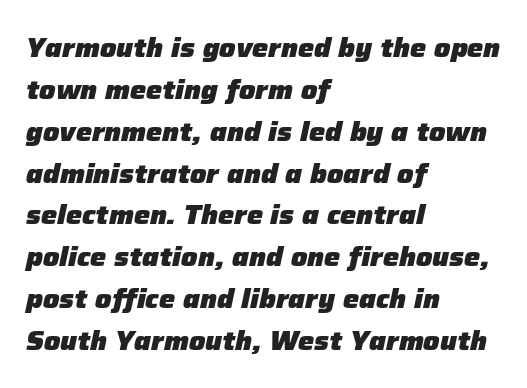
Q: Is the text bold? A: Yes.
Q: Is the text italic (slanted)? A: Yes, it leans right by about 12 degrees.
Q: Is the text underlined? A: No.
Q: How is the paragraph aligned? A: Left-aligned.
Q: Is the spacing between letters normal or unusually wide? A: Normal.
Q: Is the spacing between lines tight, normal or loose? A: Normal.
